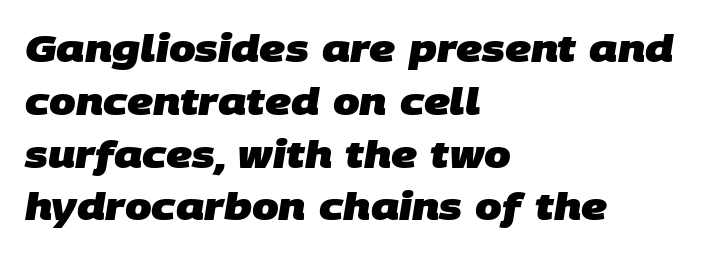
Q: Is the text bold? A: Yes.
Q: Is the typeface a serif or a sans-serif typeface? A: Sans-serif.
Q: Is the text underlined? A: No.
Q: How is the paragraph aligned? A: Left-aligned.
Q: Is the spacing between letters normal or unusually wide? A: Normal.
Q: Is the spacing between lines tight, normal or loose? A: Normal.
Q: Width (condensed, normal, or wide)? A: Normal.
Q: Stroke contrast? A: Low.
Q: x-height? A: Large.
Q: Monospaced? A: No.
